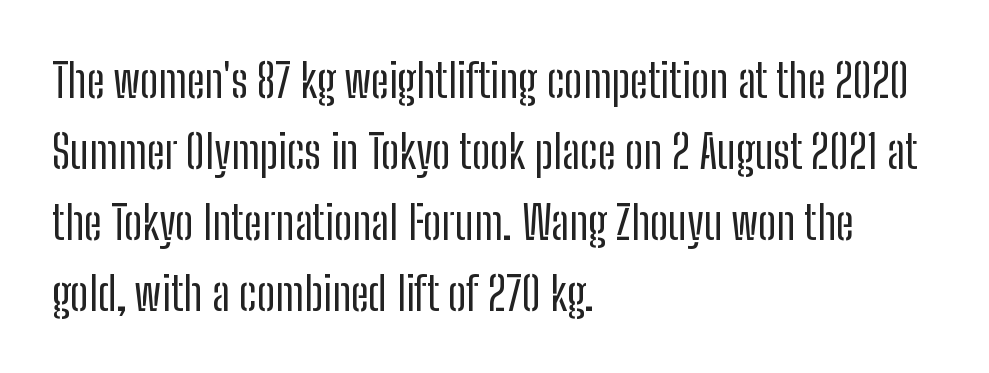
The image shows 46 px regular-weight, condensed sans-serif type, upright; set left-aligned, normal line spacing (1.54x), normal letter spacing, not underlined; low stroke contrast and a medium x-height.
